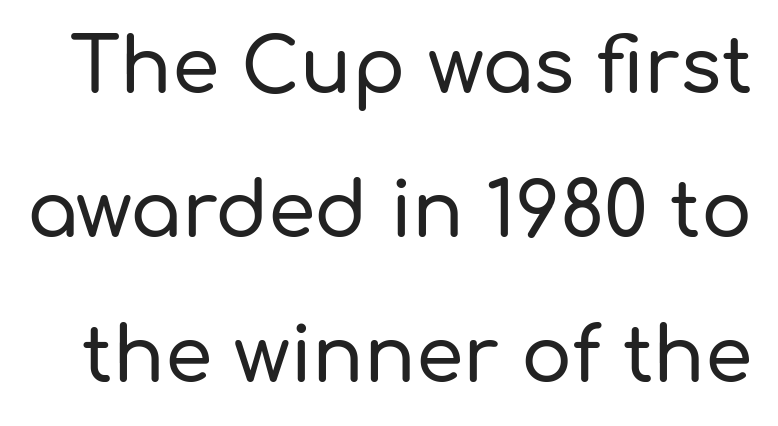
{"serif": "no", "italic": "no", "width": "normal", "stroke_contrast": "low", "x_height": "medium", "monospaced": "no", "underline": "no", "line_spacing": "loose", "line_spacing_ratio": 1.9, "letter_spacing": "normal", "letter_spacing_em": 0.0, "glyph_px": 76}
